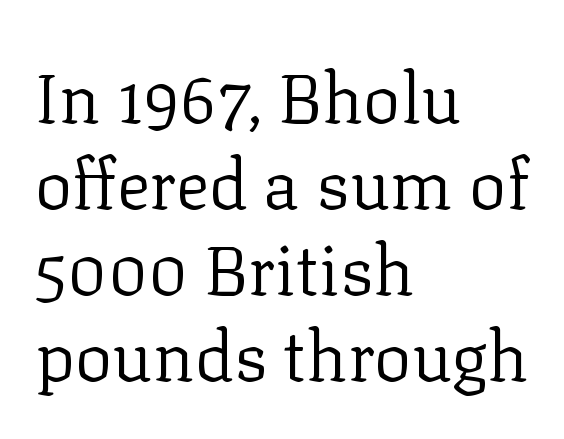
The image shows 70 px regular-weight serif type, upright; set left-aligned, line spacing 1.23x, normal letter spacing, not underlined; low stroke contrast and a medium x-height.
